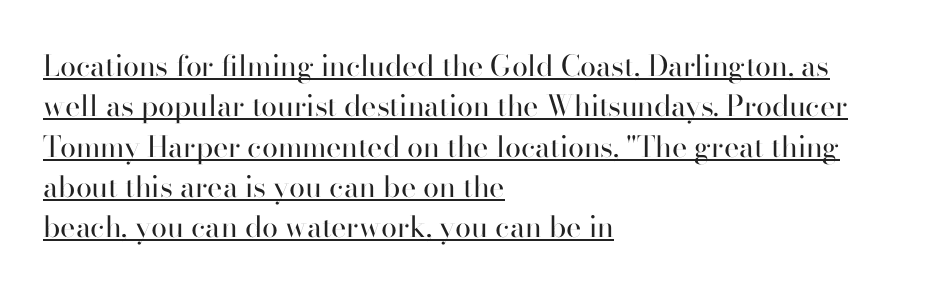
The space between consecutive lines is moderate. Quick note: not italic, upright. Is the letter spacing exaggerated? No — it looks like the ordinary default. Leftover space on each line is placed entirely after the last word. Like a heading marked for emphasis, these lines bear an underscore.
